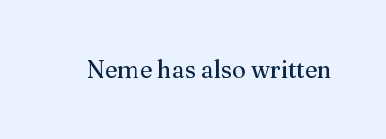
Only glyphs here, with clear space below each row. Notice how the stems are strictly vertical — no italics here. Between one letter and the next there's only the usual sliver of space. Is this a heavy cut? Hardly; it is regular or lighter.
